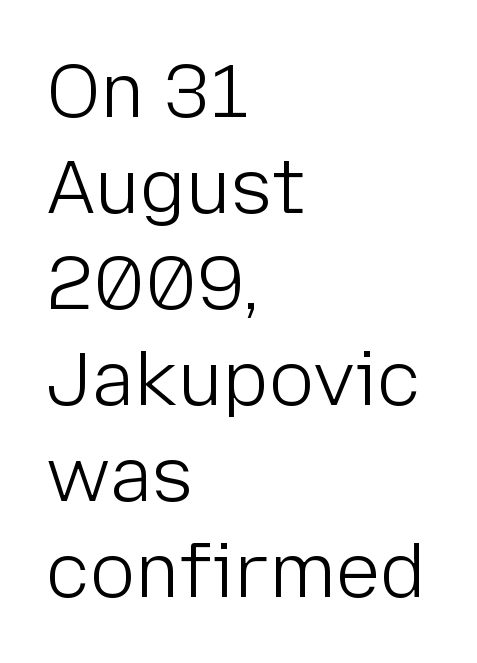
{"serif": "no", "italic": "no", "bold": "no", "weight": "light", "width": "normal", "stroke_contrast": "low", "x_height": "medium", "monospaced": "no", "underline": "no", "align": "left", "line_spacing": "normal", "line_spacing_ratio": 1.28, "letter_spacing": "normal", "letter_spacing_em": 0.0, "glyph_px": 75}
